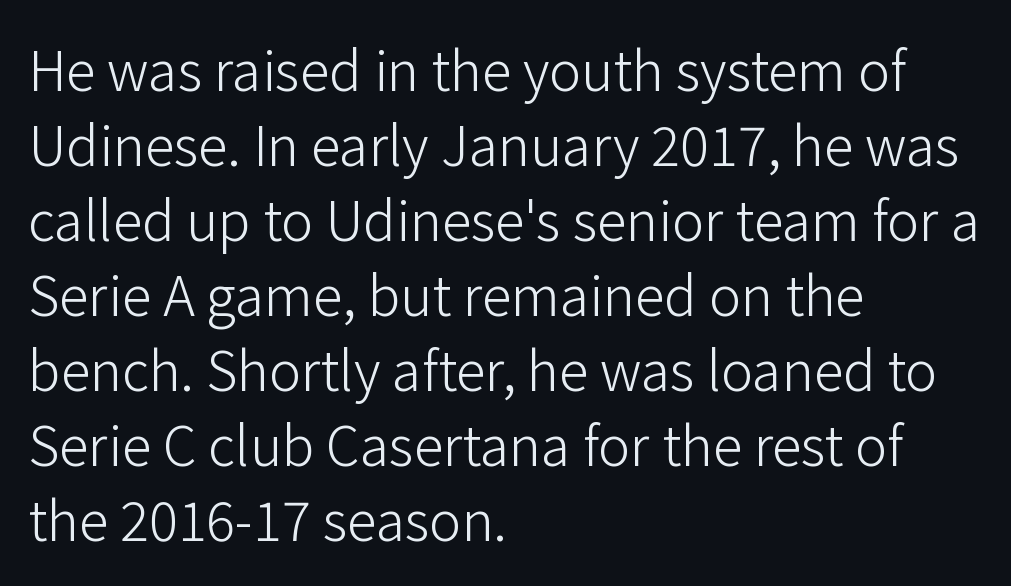
Q: Is the text bold? A: No.
Q: Is the text italic (slanted)? A: No, it is upright.
Q: Is the typeface a serif or a sans-serif typeface? A: Sans-serif.
Q: Is the text underlined? A: No.
Q: How is the paragraph aligned? A: Left-aligned.
Q: Is the spacing between letters normal or unusually wide? A: Normal.
Q: Is the spacing between lines tight, normal or loose? A: Normal.
Q: Width (condensed, normal, or wide)? A: Normal.
Q: Stroke contrast? A: Low.
Q: x-height? A: Medium.
Q: Monospaced? A: No.
